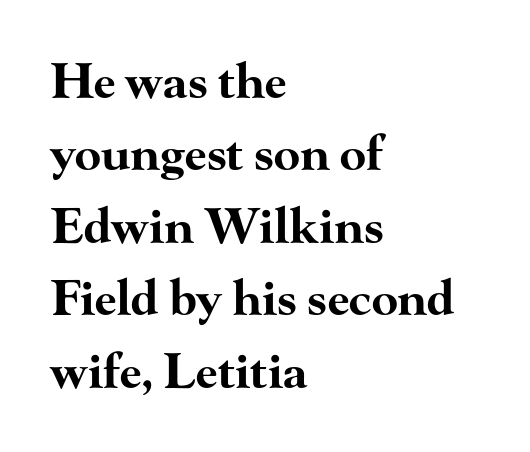
Q: Is the text bold? A: Yes.
Q: Is the text italic (slanted)? A: No, it is upright.
Q: Is the typeface a serif or a sans-serif typeface? A: Serif.
Q: Is the text underlined? A: No.
Q: How is the paragraph aligned? A: Left-aligned.
Q: Is the spacing between letters normal or unusually wide? A: Normal.
Q: Is the spacing between lines tight, normal or loose? A: Normal.
Q: Width (condensed, normal, or wide)? A: Wide.
Q: Stroke contrast? A: High.
Q: x-height? A: Small.
Q: Monospaced? A: No.
